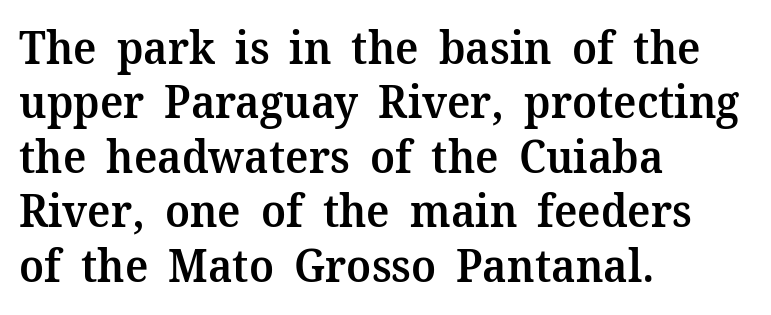
Q: Is the text bold? A: Semi-bold.
Q: Is the text italic (slanted)? A: No, it is upright.
Q: Is the typeface a serif or a sans-serif typeface? A: Serif.
Q: Is the text underlined? A: No.
Q: How is the paragraph aligned? A: Left-aligned.
Q: Is the spacing between letters normal or unusually wide? A: Normal.
Q: Width (condensed, normal, or wide)? A: Normal.
Q: Stroke contrast? A: Medium.
Q: x-height? A: Medium.
Q: Monospaced? A: No.
